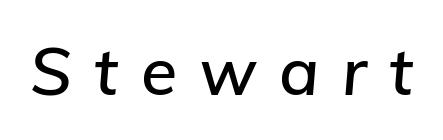
The image shows 66 px text type, italic (leaning right); set unusually wide letter spacing (+0.34 em), not underlined; low stroke contrast and a medium x-height.
